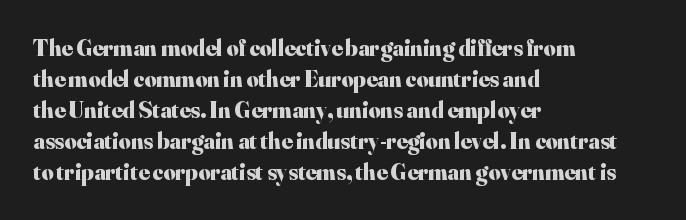
Q: Is the text bold? A: Yes.
Q: Is the text italic (slanted)? A: No, it is upright.
Q: Is the text underlined? A: No.
Q: How is the paragraph aligned? A: Left-aligned.
Q: Is the spacing between letters normal or unusually wide? A: Normal.
Q: Is the spacing between lines tight, normal or loose? A: Normal.
